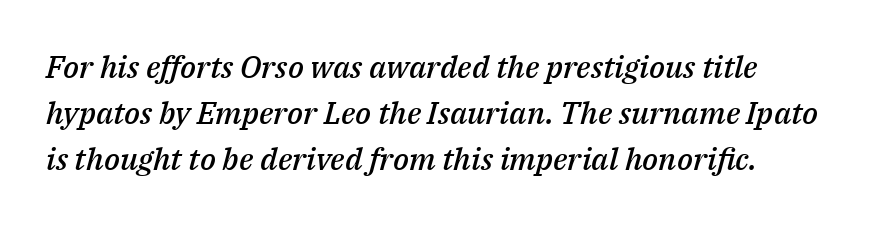
The image shows 31 px semibold type, italic (leaning right); set normal line spacing (1.49x), normal letter spacing, not underlined; medium stroke contrast and a medium x-height.
